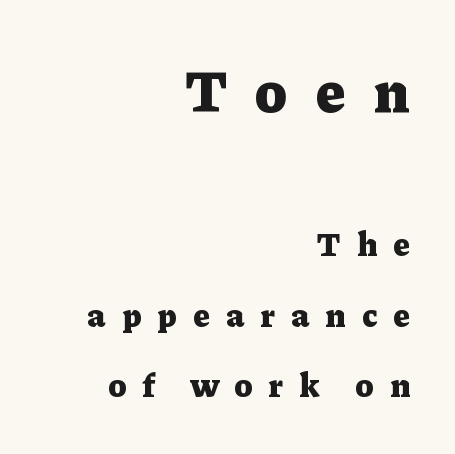
Two sizes are in play, and the larger belongs to the first block. The tracking jumps out immediately: characters are airy and widely separated. Rows of type keep a wide berth in the vertical direction. Upright lettering throughout.
